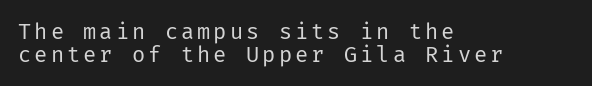
Q: Is the text bold? A: No.
Q: Is the text italic (slanted)? A: No, it is upright.
Q: Is the text underlined? A: No.
Q: How is the paragraph aligned? A: Left-aligned.
Q: Is the spacing between lines tight, normal or loose? A: Tight.
